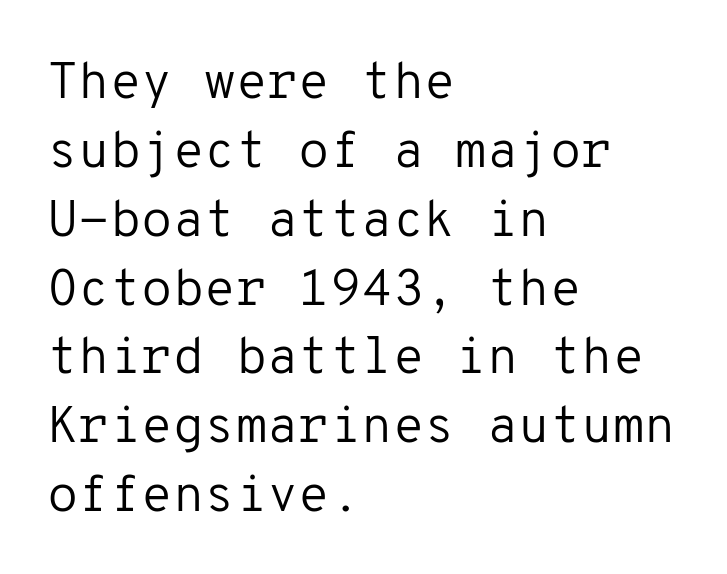
{"serif": "no", "italic": "no", "bold": "no", "weight": "regular", "width": "normal", "stroke_contrast": "low", "x_height": "medium", "monospaced": "yes", "underline": "no", "align": "left", "line_spacing": "normal", "line_spacing_ratio": 1.35, "letter_spacing": "normal", "letter_spacing_em": 0.0, "glyph_px": 51}
